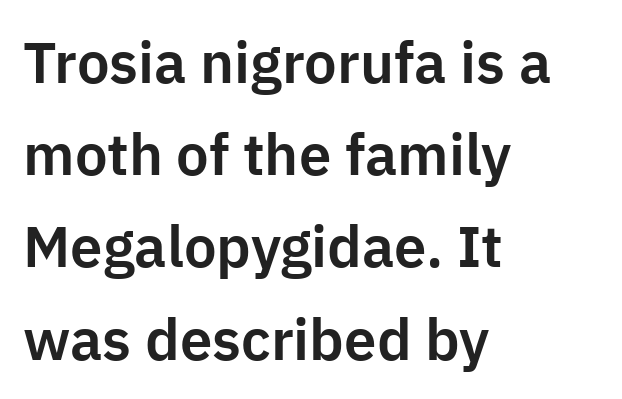
{"serif": "no", "italic": "no", "width": "normal", "stroke_contrast": "low", "x_height": "medium", "monospaced": "no", "underline": "no", "align": "left", "line_spacing": "normal", "line_spacing_ratio": 1.59, "letter_spacing": "normal", "letter_spacing_em": 0.0, "glyph_px": 58}
